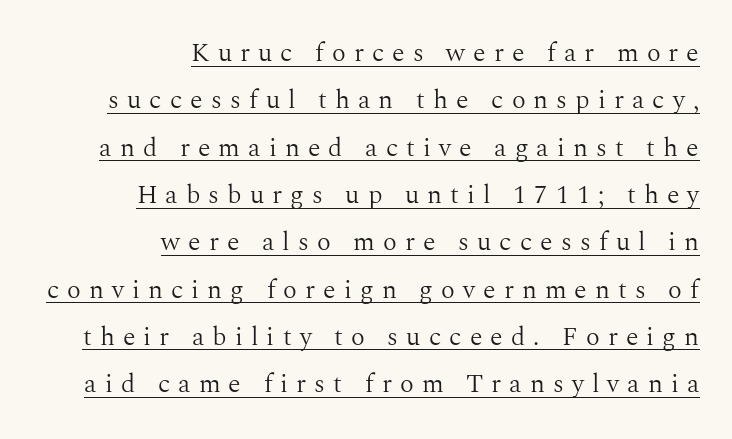
{"italic": "no", "bold": "no", "underline": "yes", "align": "right", "line_spacing_ratio": 1.82, "letter_spacing": "wide", "letter_spacing_em": 0.31, "glyph_px": 26}
